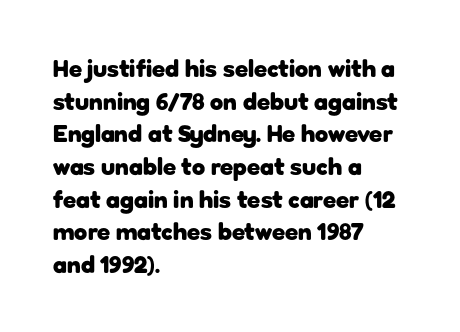
{"italic": "no", "bold": "yes", "underline": "no", "align": "left", "line_spacing": "normal", "line_spacing_ratio": 1.36, "letter_spacing": "normal", "letter_spacing_em": 0.0, "glyph_px": 24}
